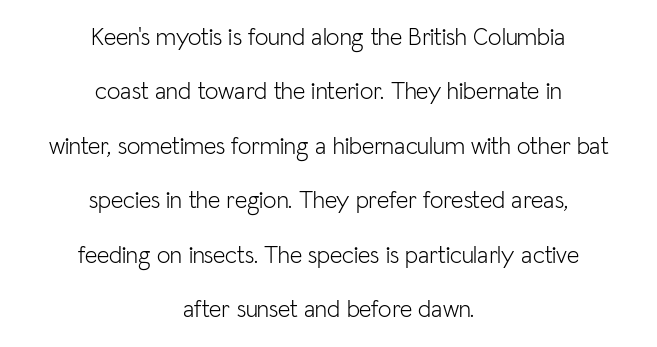
The image shows 24 px text type, upright; set centered, loose line spacing (2.27x), normal letter spacing, not underlined.
